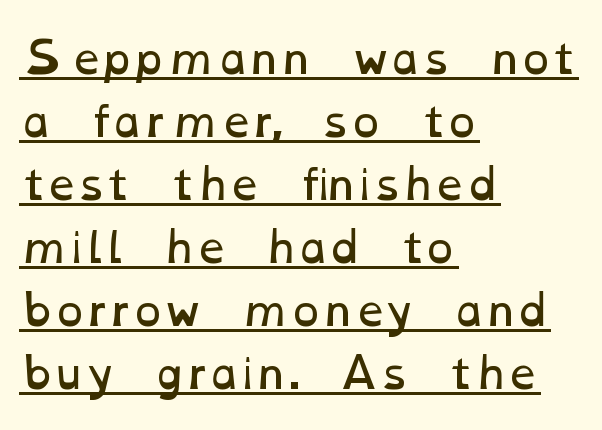
Q: Is the text bold? A: No.
Q: Is the text underlined? A: Yes.
Q: How is the paragraph aligned? A: Left-aligned.
Q: Is the spacing between letters normal or unusually wide? A: Normal.
Q: Is the spacing between lines tight, normal or loose? A: Normal.
Q: Width (condensed, normal, or wide)? A: Wide.
Q: Stroke contrast? A: Low.
Q: x-height? A: Medium.
Q: Monospaced? A: No.
